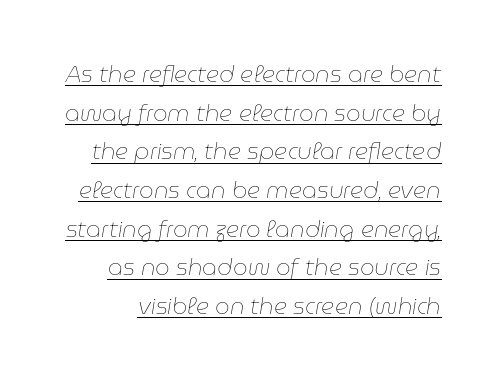
{"italic": "yes", "lean": "right", "slant_degrees": 9, "bold": "no", "underline": "yes", "line_spacing": "normal", "line_spacing_ratio": 1.68, "letter_spacing": "normal", "letter_spacing_em": 0.0, "glyph_px": 23}
